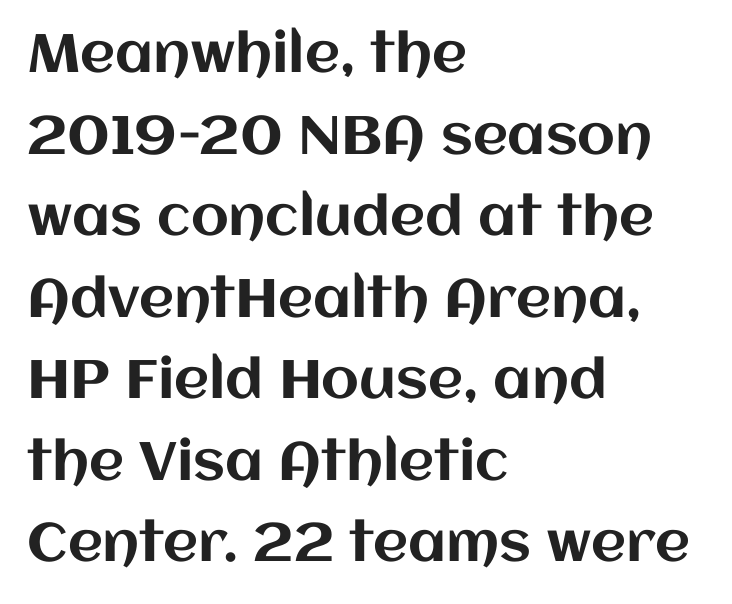
{"italic": "no", "width": "normal", "stroke_contrast": "medium", "x_height": "large", "monospaced": "no", "underline": "no", "align": "left", "line_spacing": "normal", "line_spacing_ratio": 1.51, "letter_spacing": "normal", "letter_spacing_em": 0.0, "glyph_px": 54}
